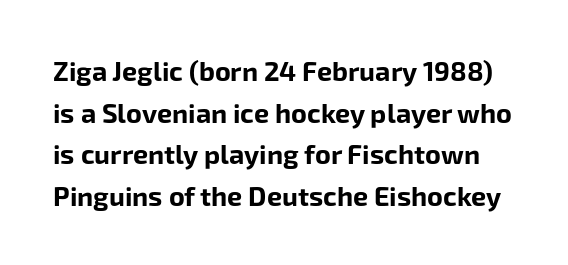
The image shows 27 px bold type, upright; set normal line spacing (1.54x), normal letter spacing, not underlined.
